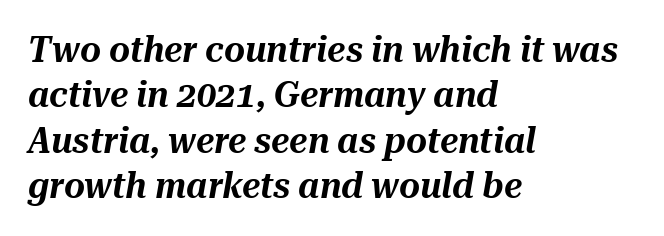
The area under the type is left untouched. In terms of letterspacing, this is plain default setting. The space between consecutive lines is moderate. These lines stack with their left ends in a neat column.
